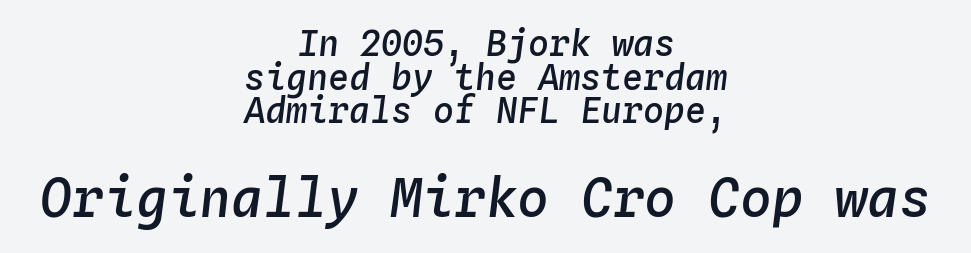
Q: Is the text bold? A: Semi-bold.
Q: Is the text italic (slanted)? A: Yes, it leans right by about 4 degrees.
Q: Is the text underlined? A: No.
Q: How is the paragraph aligned? A: Centered.
Q: Is the spacing between letters normal or unusually wide? A: Normal.
Q: Is the spacing between lines tight, normal or loose? A: Tight.
Q: Which block of text is set in a larger size, the first (top) or the second (bottom)? A: The second (bottom) one.
Q: Width (condensed, normal, or wide)? A: Normal.
Q: Stroke contrast? A: Low.
Q: x-height? A: Medium.
Q: Monospaced? A: Yes.
